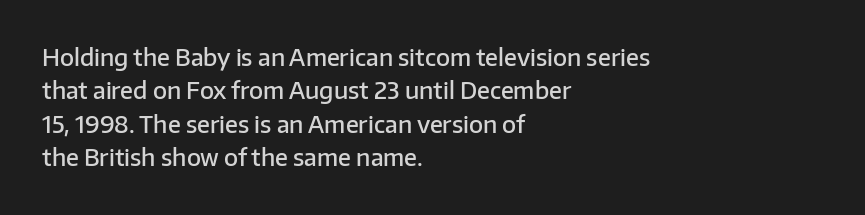
Q: Is the text bold? A: Semi-bold.
Q: Is the text italic (slanted)? A: No, it is upright.
Q: Is the text underlined? A: No.
Q: How is the paragraph aligned? A: Left-aligned.
Q: Is the spacing between letters normal or unusually wide? A: Normal.
Q: Is the spacing between lines tight, normal or loose? A: Normal.
